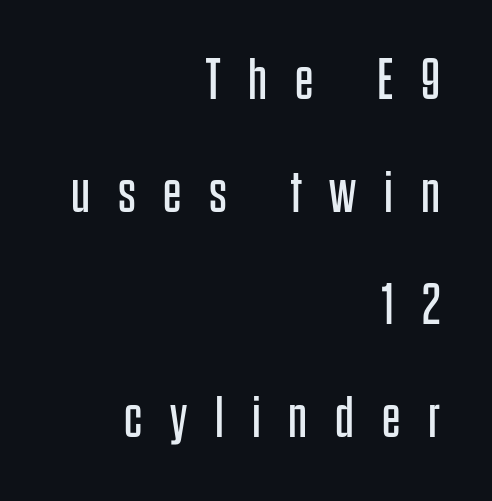
Serif or sans? Sans — the stroke terminals are bare. Stem width sits at or under what a default text font uses. Inter-character spacing is expanded well beyond the font's built-in metrics. Underline: absent. Is there much room between lines? Yes — plenty of vertical air separates them. These lines stack with their right ends in a neat column.
